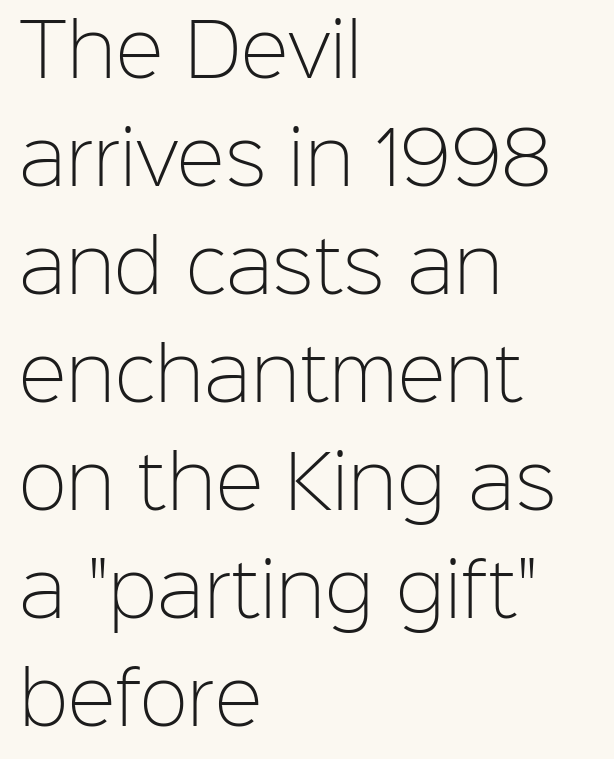
Varying glyph widths throughout — classic text-font behaviour. Compared with a centered layout, this one pins lines to the left instead. The lines sit at an ordinary, default distance from one another. A typesetter would label this face a sans.
